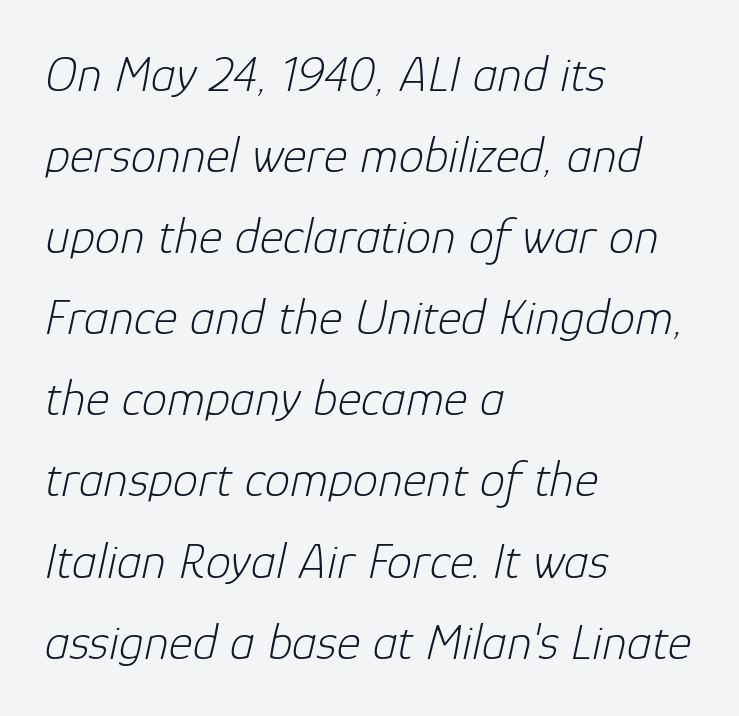
A quiet, ordinary-to-light weight characterises the typeface. Descenders are the only things crossing below the line. Words appear dense and cohesive because spacing is normal. If you measured baseline to baseline, you'd find a middling distance.
